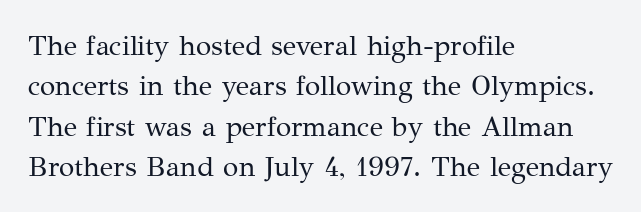
{"serif": "yes", "italic": "no", "bold": "no", "weight": "regular", "width": "normal", "stroke_contrast": "medium", "x_height": "medium", "monospaced": "no", "underline": "no", "align": "left", "line_spacing": "normal", "line_spacing_ratio": 1.44, "letter_spacing": "normal", "letter_spacing_em": 0.0, "glyph_px": 28}
